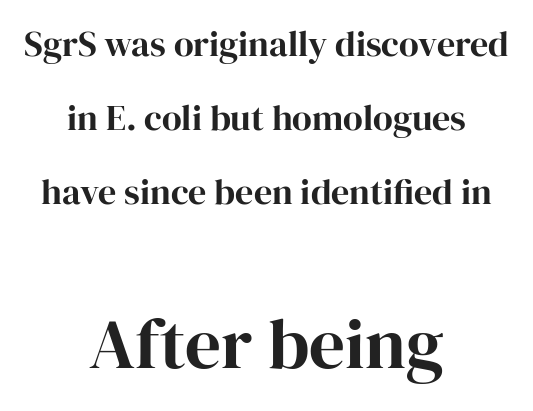
The image shows 71 px serif type, upright; set centered, loose line spacing (2.06x), normal letter spacing, not underlined; the second (bottom) block is 1.97x larger; high stroke contrast and a medium x-height.
